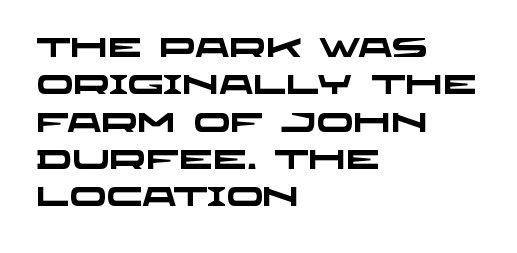
Is there much room between lines? A standard amount, neither cramped nor airy. Tracking value appears to be zero — textbook default spacing. No word sits above an underline. The setting favours the left margin, as ordinary paragraphs usually do. The rendering uses a bold face; every stroke is thick and dark.
